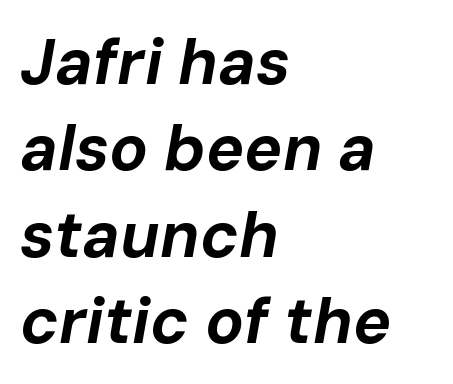
Q: Is the text bold? A: Yes.
Q: Is the text italic (slanted)? A: Yes, it leans right by about 10 degrees.
Q: Is the text underlined? A: No.
Q: How is the paragraph aligned? A: Left-aligned.
Q: Is the spacing between letters normal or unusually wide? A: Normal.
Q: Is the spacing between lines tight, normal or loose? A: Normal.
Q: Width (condensed, normal, or wide)? A: Normal.
Q: Stroke contrast? A: Low.
Q: x-height? A: Medium.
Q: Monospaced? A: No.
